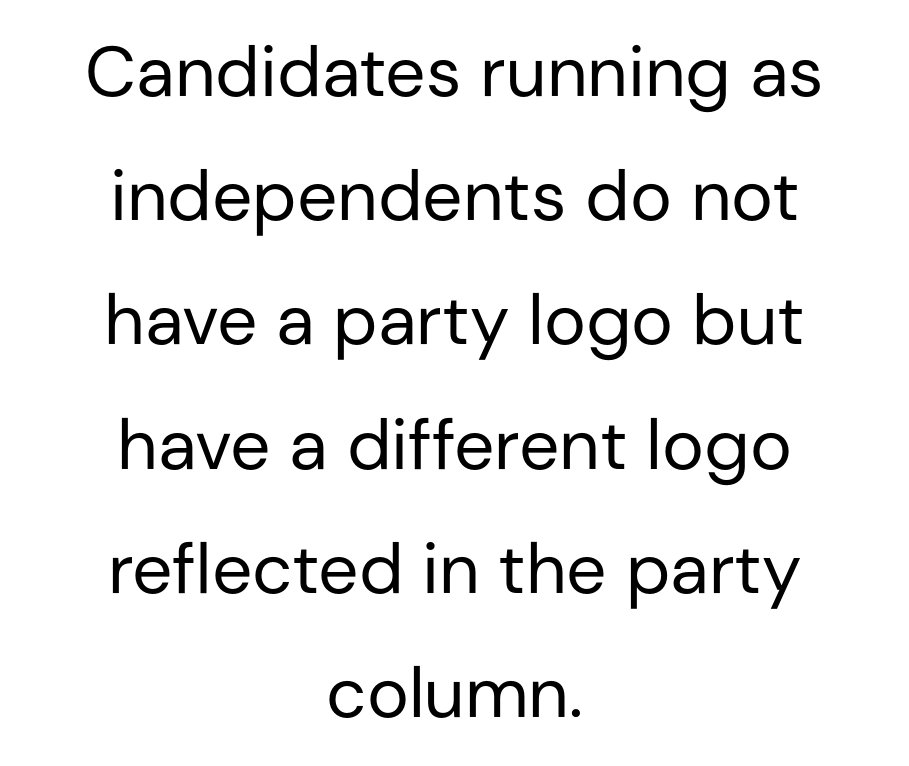
Centered paragraph, ragged on both sides. When letters stand straight like this, we call the style roman or upright. No extra ink here — the face is not bold. The space beneath each line is pristine and unruled.
